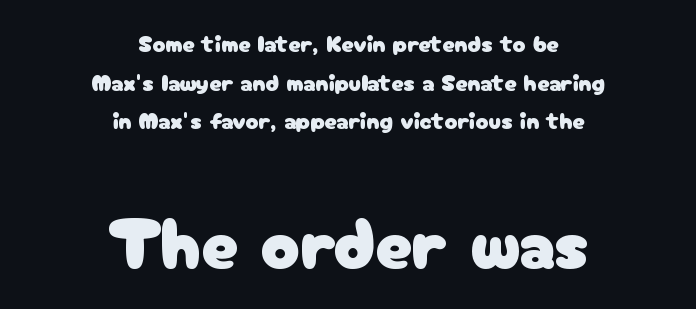
The image shows 73 px sans-serif type, upright; set centered, normal line spacing (1.61x), normal letter spacing, not underlined; the second (bottom) block is 3.04x larger; low stroke contrast and a medium x-height.
